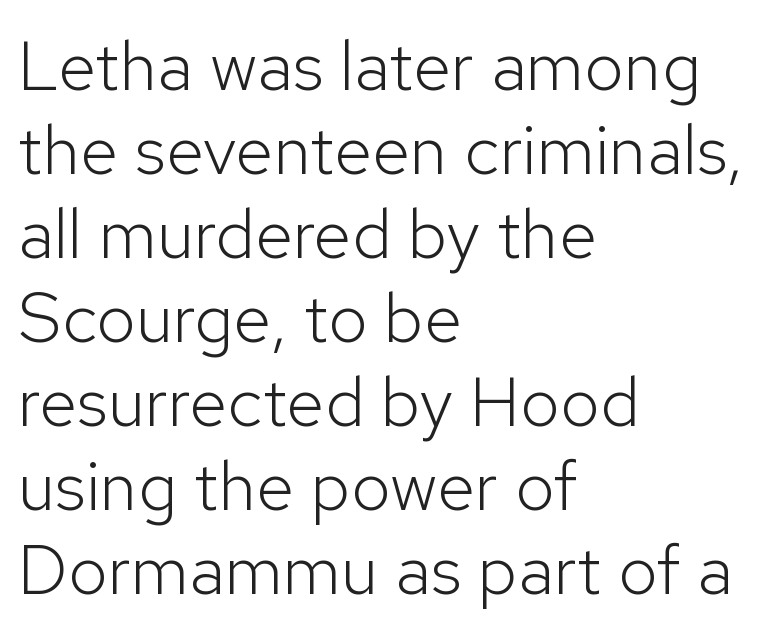
The image shows 70 px light sans-serif type, upright; set left-aligned, line spacing 1.2x, normal letter spacing, not underlined; low stroke contrast and a medium x-height.
